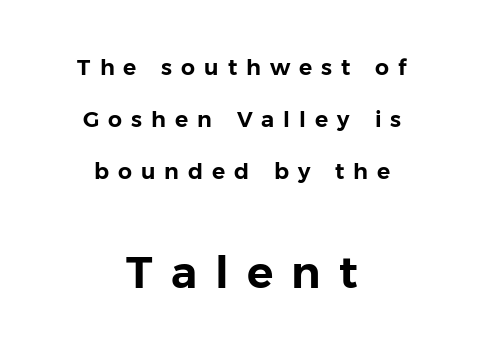
{"serif": "no", "italic": "no", "width": "normal", "stroke_contrast": "low", "x_height": "medium", "monospaced": "no", "underline": "no", "align": "center", "line_spacing": "loose", "line_spacing_ratio": 2.37, "letter_spacing": "wide", "letter_spacing_em": 0.41, "larger_block": "second", "size_ratio": 2.0, "glyph_px": 44}
